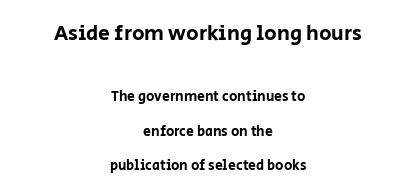
How are the letters spaced? Ordinarily, with no added tracking. A centered setting, common on invitations and titles, is used for this passage. Airy leading. Type size steps down from the first block to the second.
